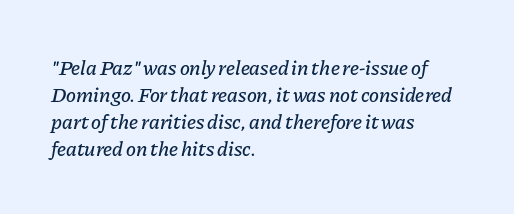
Reading down the column, the eye jumps a familiar distance to each next line. The letters are slanted; this is an italic face. No word sits above an underline. There is no visible air inserted between adjacent glyphs. The lines in this sample share a left origin and differ only in where they stop.
